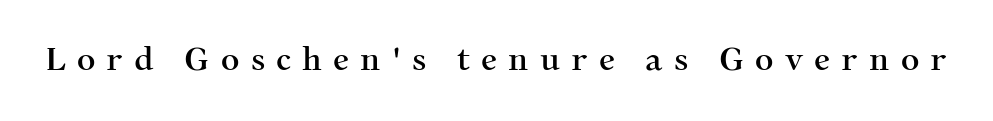
The image shows 32 px serif type, upright; set unusually wide letter spacing (+0.35 em), not underlined; medium stroke contrast and a medium x-height.
